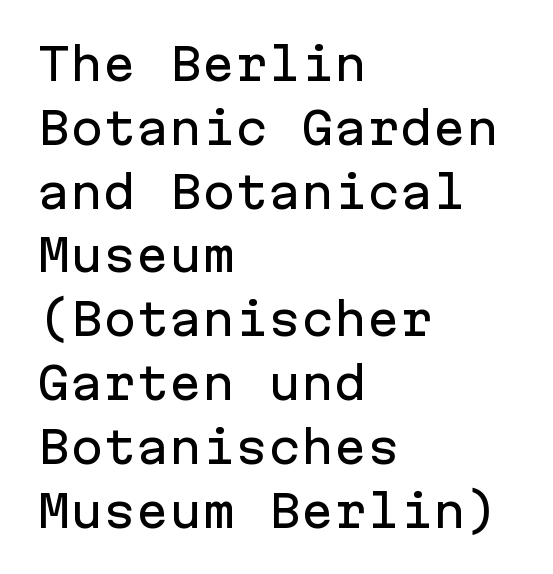
Q: Is the text italic (slanted)? A: No, it is upright.
Q: Is the typeface a serif or a sans-serif typeface? A: Sans-serif.
Q: Is the text underlined? A: No.
Q: How is the paragraph aligned? A: Left-aligned.
Q: Is the spacing between letters normal or unusually wide? A: Normal.
Q: Is the spacing between lines tight, normal or loose? A: Normal.
Q: Width (condensed, normal, or wide)? A: Normal.
Q: Stroke contrast? A: Low.
Q: x-height? A: Medium.
Q: Monospaced? A: Yes.
